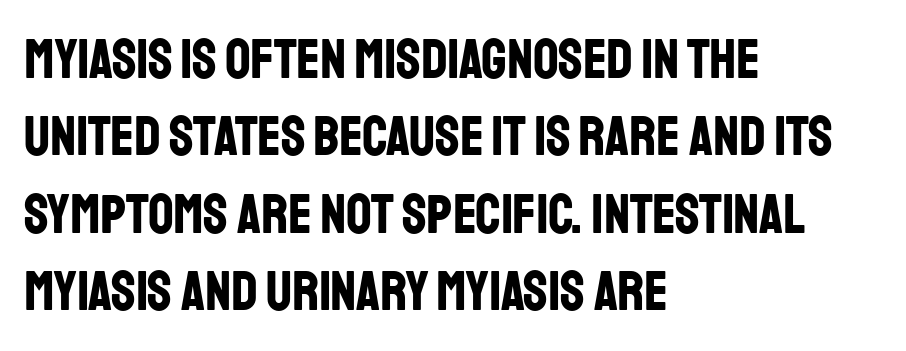
{"serif": "no", "italic": "no", "bold": "yes", "weight": "bold", "width": "condensed", "stroke_contrast": "low", "x_height": "large", "monospaced": "no", "underline": "no", "align": "left", "line_spacing": "normal", "line_spacing_ratio": 1.38, "letter_spacing": "normal", "letter_spacing_em": 0.0, "glyph_px": 56}
